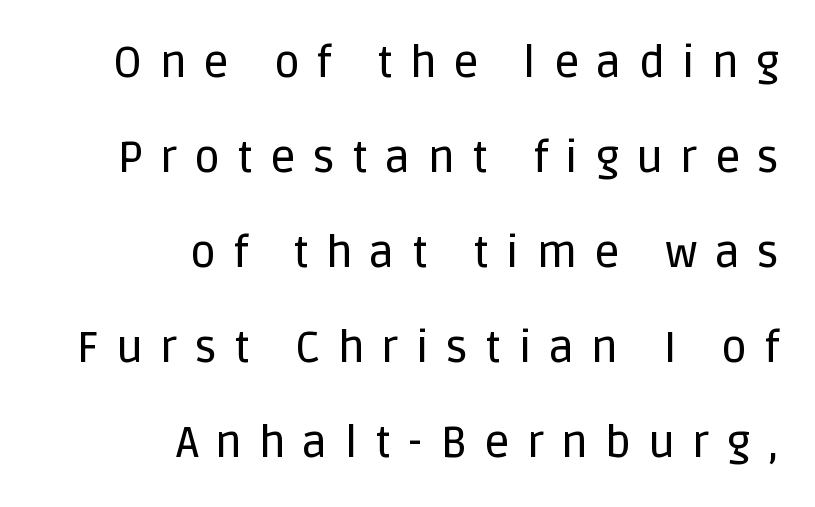
Q: Is the text italic (slanted)? A: No, it is upright.
Q: Is the typeface a serif or a sans-serif typeface? A: Sans-serif.
Q: Is the text underlined? A: No.
Q: How is the paragraph aligned? A: Right-aligned.
Q: Is the spacing between letters normal or unusually wide? A: Unusually wide.
Q: Is the spacing between lines tight, normal or loose? A: Loose.
Q: Width (condensed, normal, or wide)? A: Normal.
Q: Stroke contrast? A: Low.
Q: x-height? A: Large.
Q: Monospaced? A: No.
